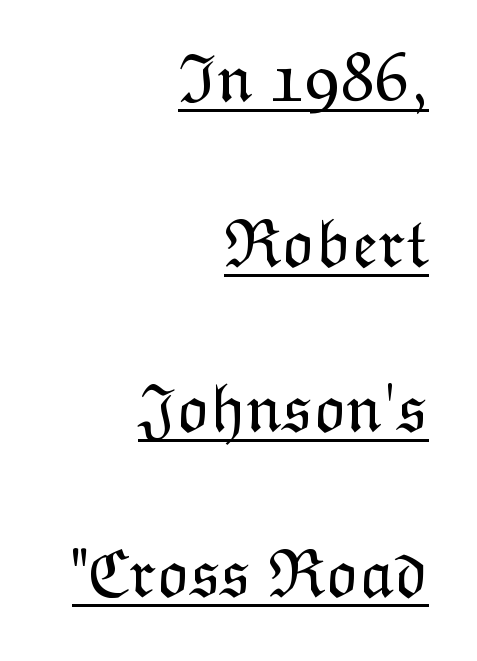
The image shows 69 px light type, upright; set right-aligned, loose line spacing (2.39x), normal letter spacing, underlined; low stroke contrast and a medium x-height.
